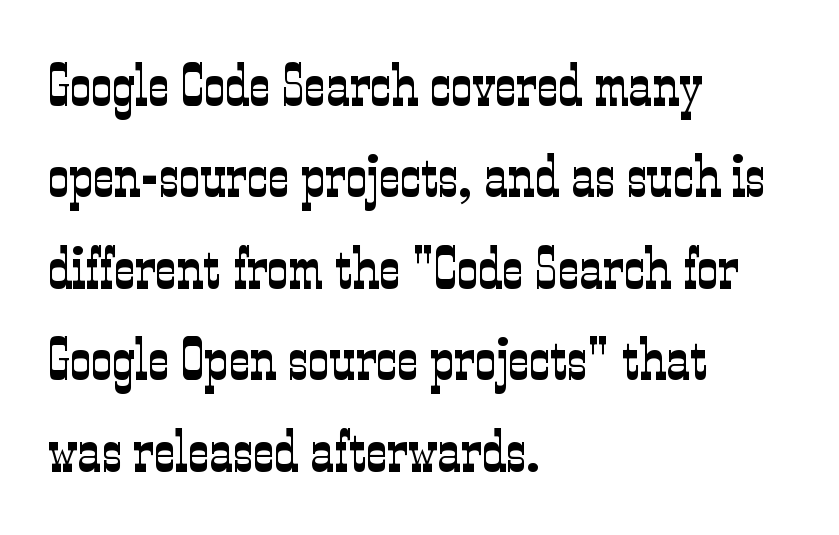
Q: Is the text bold? A: No.
Q: Is the text italic (slanted)? A: No, it is upright.
Q: Is the typeface a serif or a sans-serif typeface? A: Serif.
Q: Is the text underlined? A: No.
Q: How is the paragraph aligned? A: Left-aligned.
Q: Is the spacing between letters normal or unusually wide? A: Normal.
Q: Is the spacing between lines tight, normal or loose? A: Normal.
Q: Width (condensed, normal, or wide)? A: Condensed.
Q: Stroke contrast? A: Low.
Q: x-height? A: Medium.
Q: Monospaced? A: No.
